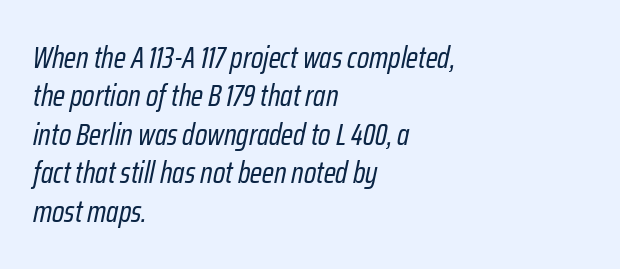
{"italic": "yes", "lean": "right", "slant_degrees": 12, "bold": "no", "weight": "regular", "width": "condensed", "stroke_contrast": "low", "x_height": "medium", "monospaced": "no", "underline": "no", "align": "left", "line_spacing": "normal", "line_spacing_ratio": 1.28, "letter_spacing": "normal", "letter_spacing_em": 0.0, "glyph_px": 30}
